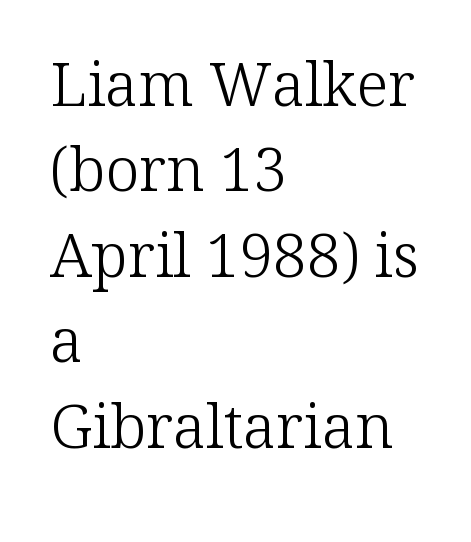
The image shows 61 px light serif type, upright; set left-aligned, normal line spacing (1.4x), normal letter spacing, not underlined; low stroke contrast and a medium x-height.
